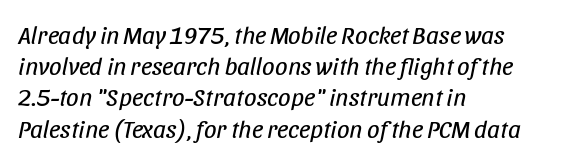
The image shows 25 px text type, italic (leaning right); set left-aligned, normal line spacing (1.25x), normal letter spacing, not underlined.
